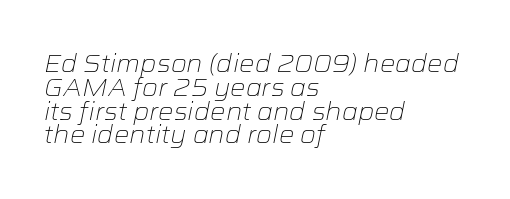
Just letters on the line, the space beneath them empty. Style check: oblique. A classic flush-left, rag-right setting is used for this passage. The space between consecutive lines is stingy. Each word holds together tightly as a unit, with standard inter-letter gaps. Compared with a typical body face, this is equally light or lighter still.
